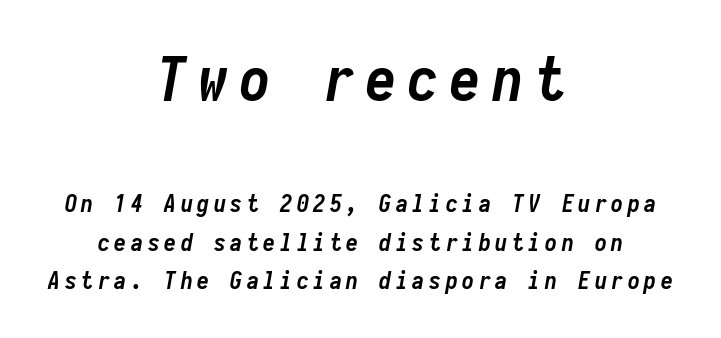
{"italic": "yes", "lean": "right", "slant_degrees": 10, "bold": "yes", "weight": "semibold", "width": "condensed", "stroke_contrast": "low", "x_height": "medium", "monospaced": "yes", "underline": "no", "align": "center", "line_spacing": "normal", "line_spacing_ratio": 1.61, "larger_block": "first", "size_ratio": 2.54, "glyph_px": 61}
